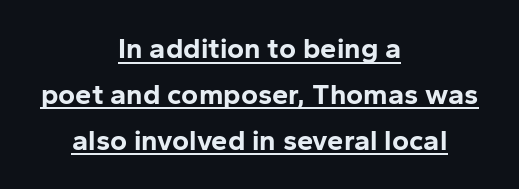
Pretty heavy lettering here — definitely bold. The rendering uses natural spacing where letterforms have individual widths. Is this a sans? Yes — the strokes have no serifs. Compared with typical body copy, the letter spacing here is the same. Underline: present. Students, observe: this is what conventionally led text looks like.
